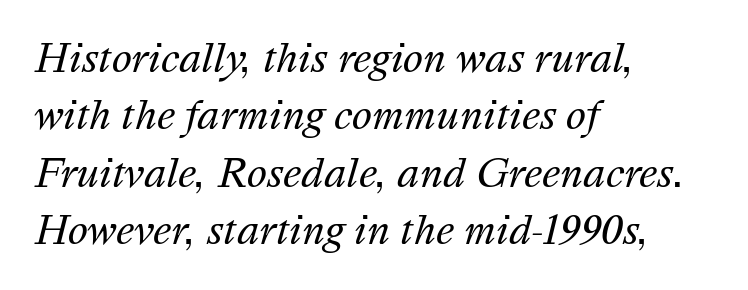
Q: Is the text bold? A: No.
Q: Is the text italic (slanted)? A: Yes, it leans right by about 16 degrees.
Q: Is the text underlined? A: No.
Q: How is the paragraph aligned? A: Left-aligned.
Q: Is the spacing between letters normal or unusually wide? A: Normal.
Q: Is the spacing between lines tight, normal or loose? A: Normal.
Q: Width (condensed, normal, or wide)? A: Normal.
Q: Stroke contrast? A: Medium.
Q: x-height? A: Medium.
Q: Monospaced? A: No.
